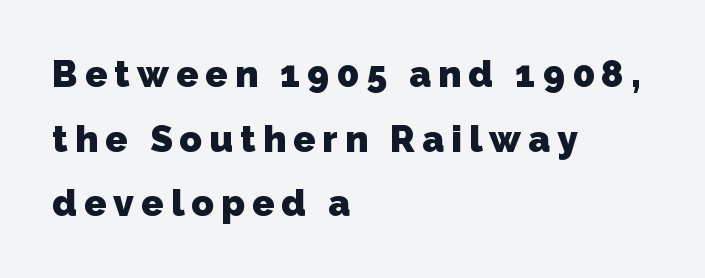
This sample has the flowing, uneven cadence of proportional lettering. Quick note: underline off. You'd pick this weight for a headline — it's a proper bold. The lines are quadded left. Regarding serifs, this sample does without them.
